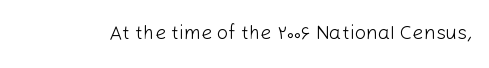
{"italic": "no", "bold": "no", "underline": "no", "letter_spacing": "normal", "letter_spacing_em": 0.0, "glyph_px": 20}
